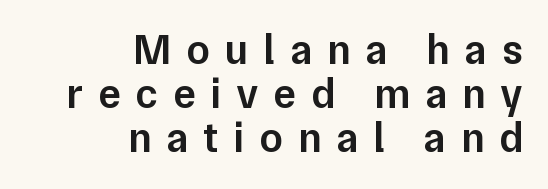
Q: Is the text bold? A: Semi-bold.
Q: Is the text italic (slanted)? A: No, it is upright.
Q: Is the typeface a serif or a sans-serif typeface? A: Sans-serif.
Q: Is the text underlined? A: No.
Q: How is the paragraph aligned? A: Right-aligned.
Q: Is the spacing between letters normal or unusually wide? A: Unusually wide.
Q: Is the spacing between lines tight, normal or loose? A: Tight.
Q: Width (condensed, normal, or wide)? A: Normal.
Q: Stroke contrast? A: Low.
Q: x-height? A: Medium.
Q: Monospaced? A: No.
